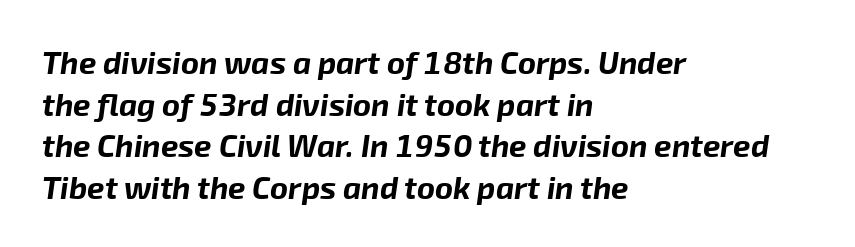
The image shows 31 px bold type, italic (leaning right); set left-aligned, normal line spacing (1.34x), normal letter spacing, not underlined; low stroke contrast and a medium x-height.
